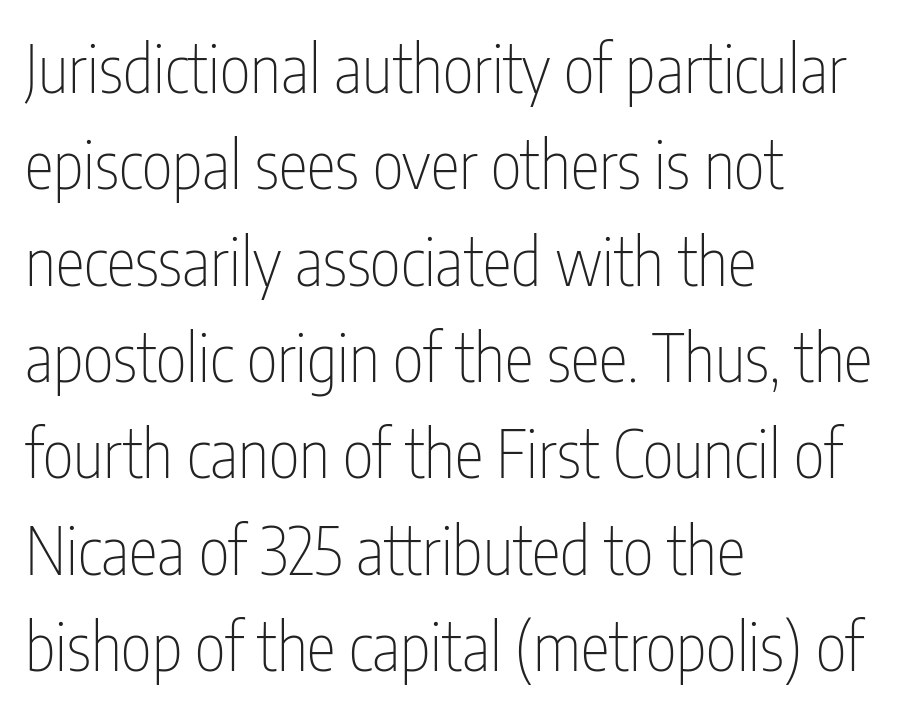
Q: Is the text bold? A: No.
Q: Is the text italic (slanted)? A: No, it is upright.
Q: Is the typeface a serif or a sans-serif typeface? A: Sans-serif.
Q: Is the text underlined? A: No.
Q: How is the paragraph aligned? A: Left-aligned.
Q: Is the spacing between letters normal or unusually wide? A: Normal.
Q: Is the spacing between lines tight, normal or loose? A: Normal.
Q: Width (condensed, normal, or wide)? A: Condensed.
Q: Stroke contrast? A: Low.
Q: x-height? A: Medium.
Q: Monospaced? A: No.
